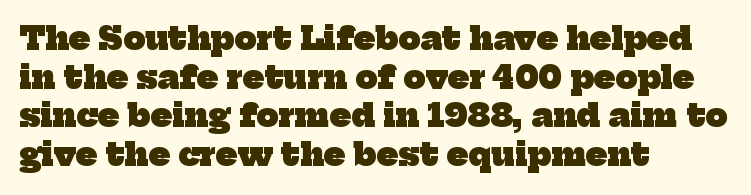
The image shows 31 px heavy serif type; set left-aligned, normal line spacing (1.25x), normal letter spacing, not underlined; low stroke contrast and a medium x-height.
